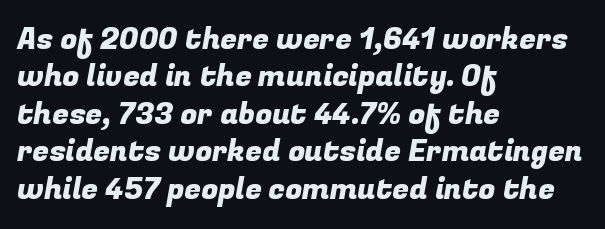
The image shows 30 px sans-serif type; set left-aligned, normal line spacing (1.25x), normal letter spacing, not underlined; low stroke contrast and a medium x-height.
